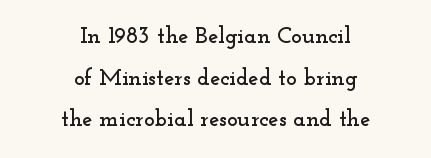
The image shows 23 px text type, upright; set centered, line spacing 1.81x, normal letter spacing, not underlined.
